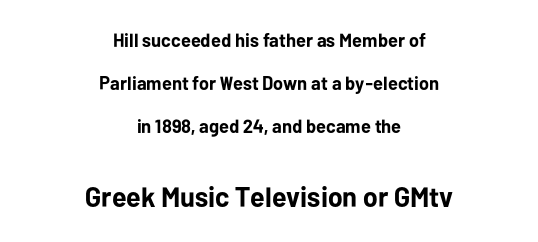
Q: Is the text bold? A: Yes.
Q: Is the text italic (slanted)? A: No, it is upright.
Q: Is the typeface a serif or a sans-serif typeface? A: Sans-serif.
Q: Is the text underlined? A: No.
Q: How is the paragraph aligned? A: Centered.
Q: Is the spacing between letters normal or unusually wide? A: Normal.
Q: Is the spacing between lines tight, normal or loose? A: Loose.
Q: Which block of text is set in a larger size, the first (top) or the second (bottom)? A: The second (bottom) one.
Q: Width (condensed, normal, or wide)? A: Normal.
Q: Stroke contrast? A: Low.
Q: x-height? A: Medium.
Q: Monospaced? A: No.
